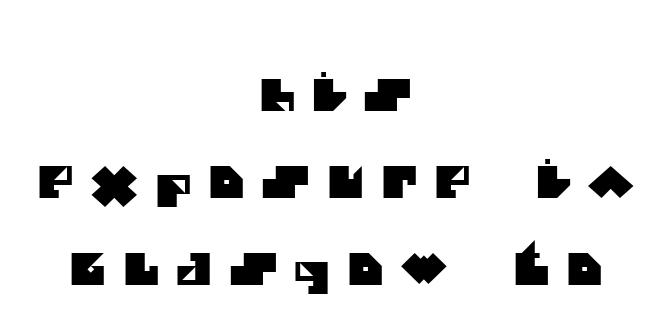
{"serif": "no", "width": "normal", "stroke_contrast": "medium", "x_height": "large", "monospaced": "no", "underline": "no", "align": "center", "line_spacing": "loose", "line_spacing_ratio": 1.98, "letter_spacing": "wide", "letter_spacing_em": 0.38, "glyph_px": 44}
